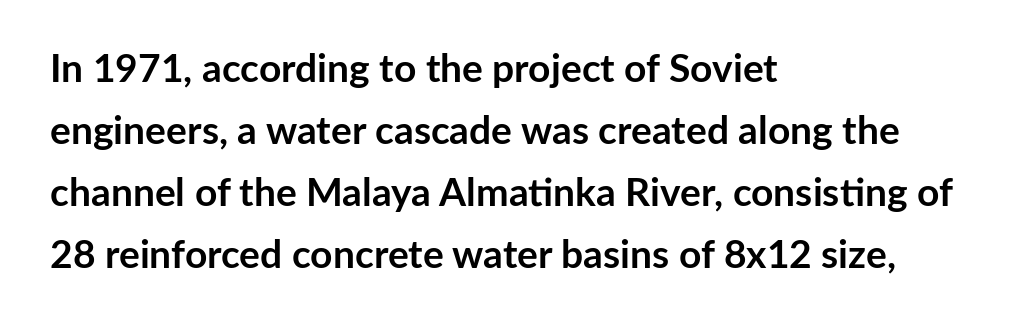
The image shows 39 px semibold sans-serif type, upright; set left-aligned, normal line spacing (1.59x), normal letter spacing, not underlined; low stroke contrast and a medium x-height.
